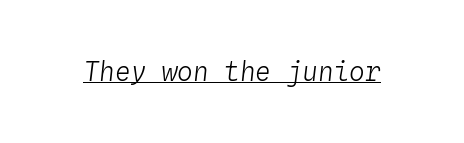
Q: Is the text bold? A: No.
Q: Is the text italic (slanted)? A: Yes, it leans right by about 4 degrees.
Q: Is the text underlined? A: Yes.
Q: Is the spacing between letters normal or unusually wide? A: Normal.
